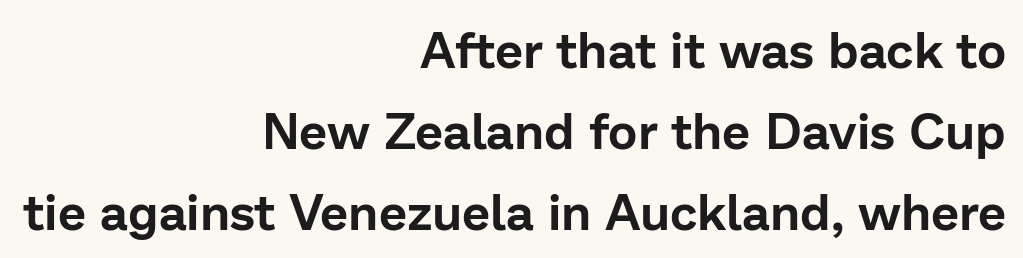
This sample uses an upright cut, with every glyph sitting square on the baseline. There is no visible air inserted between adjacent glyphs. The compositor pushed each line to the right boundary. These lines are composed in type without serifs. How would I describe the line gaps? Plain and ordinary. The words here are not underlined.
